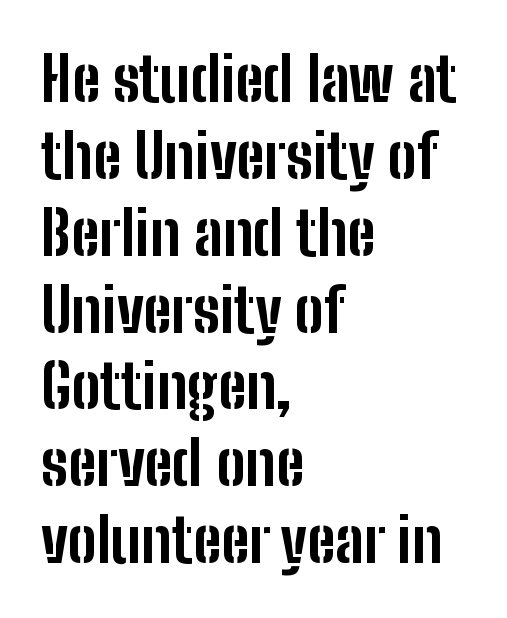
Q: Is the text bold? A: Yes.
Q: Is the text italic (slanted)? A: No, it is upright.
Q: Is the typeface a serif or a sans-serif typeface? A: Sans-serif.
Q: Is the text underlined? A: No.
Q: How is the paragraph aligned? A: Left-aligned.
Q: Is the spacing between letters normal or unusually wide? A: Normal.
Q: Is the spacing between lines tight, normal or loose? A: Normal.
Q: Width (condensed, normal, or wide)? A: Condensed.
Q: Stroke contrast? A: Low.
Q: x-height? A: Medium.
Q: Monospaced? A: No.
